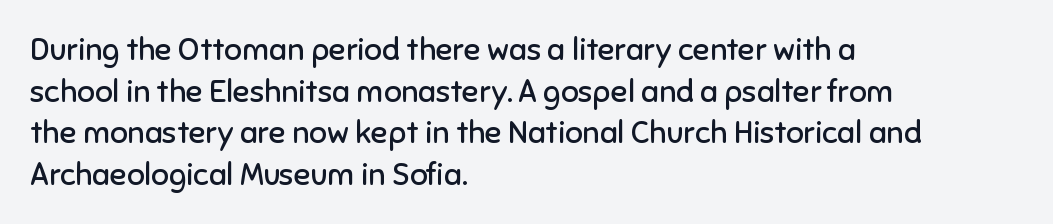
Here the glyphs are tracked normally, forming tight word shapes. Successive baselines arrive at the customary interval. The rendering uses natural spacing where letterforms have individual widths. Reading down the block, your eye returns to a fixed left position each line.
